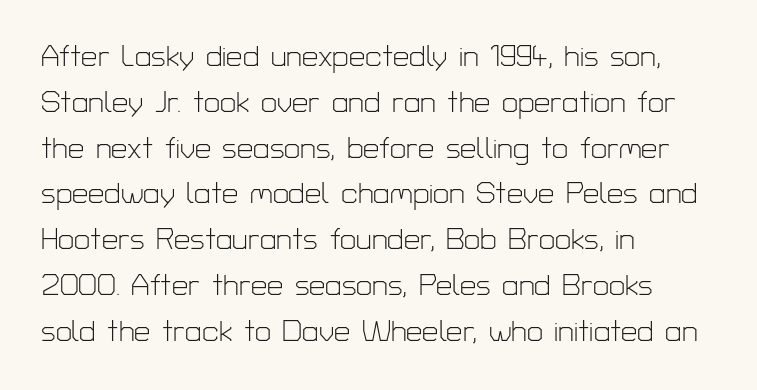
{"serif": "no", "italic": "no", "bold": "no", "weight": "light", "width": "normal", "stroke_contrast": "low", "x_height": "medium", "monospaced": "no", "underline": "no", "align": "left", "line_spacing": "normal", "line_spacing_ratio": 1.58, "letter_spacing": "normal", "letter_spacing_em": 0.0, "glyph_px": 29}
